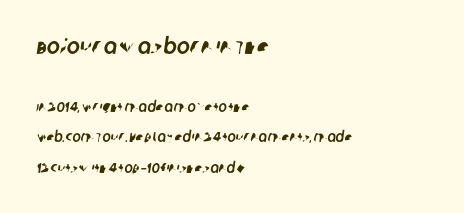
Caption: multi-line text, flush left, ragged right. Reading top to bottom, the characters get smaller at the block break. How would I describe the line gaps? Wide and relaxed. Descenders are the only things crossing below the line. Letter spacing: default.
